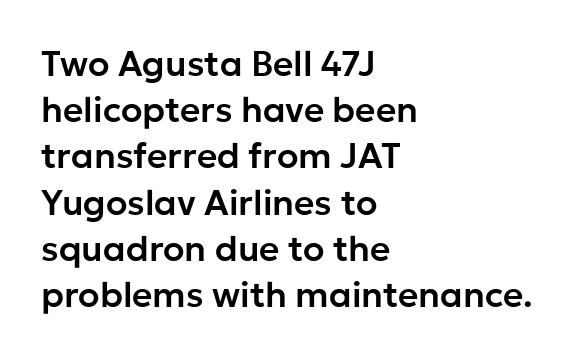
Q: Is the text italic (slanted)? A: No, it is upright.
Q: Is the typeface a serif or a sans-serif typeface? A: Sans-serif.
Q: Is the text underlined? A: No.
Q: How is the paragraph aligned? A: Left-aligned.
Q: Is the spacing between letters normal or unusually wide? A: Normal.
Q: Is the spacing between lines tight, normal or loose? A: Normal.
Q: Width (condensed, normal, or wide)? A: Normal.
Q: Stroke contrast? A: Low.
Q: x-height? A: Medium.
Q: Monospaced? A: No.
